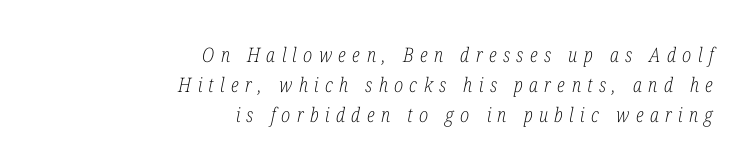
The image shows 20 px text type, italic (leaning right); set right-aligned, normal line spacing (1.5x), unusually wide letter spacing (+0.32 em), not underlined.
